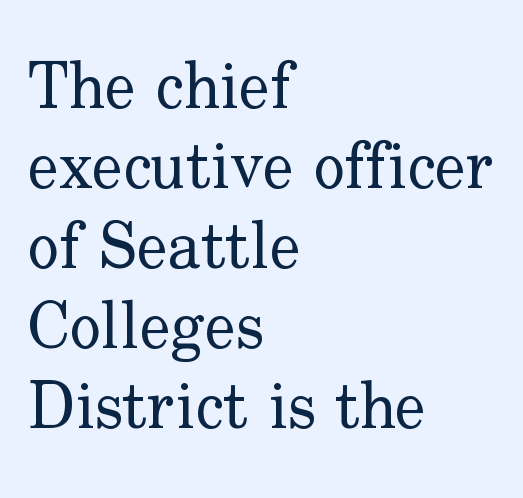
The rendering anchors every line to the left-hand side. The strokes are not fattened; the text isn't bold. The space directly below the letters is spotless. The font's upright variant was chosen for this text. Nobody touched the tracking dial on this one.
